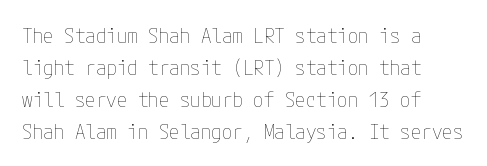
This is the regular roman posture of the typeface. Quick note: interline space is typical. Rule under the text: the space is simply empty. Tracking here is standard; glyphs follow each other at the usual distance. The strokes are not fattened; the text isn't bold.
